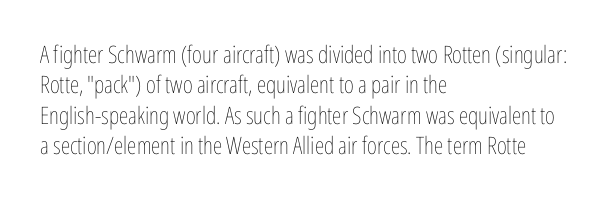
{"italic": "no", "bold": "no", "underline": "no", "align": "left", "line_spacing": "normal", "line_spacing_ratio": 1.27, "letter_spacing": "normal", "letter_spacing_em": 0.0, "glyph_px": 24}
